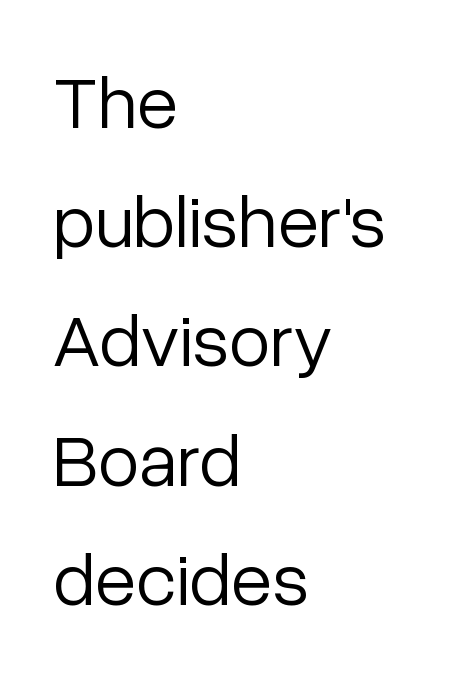
The image shows 75 px light sans-serif type, upright; set left-aligned, normal line spacing (1.59x), normal letter spacing, not underlined; low stroke contrast and a medium x-height.
